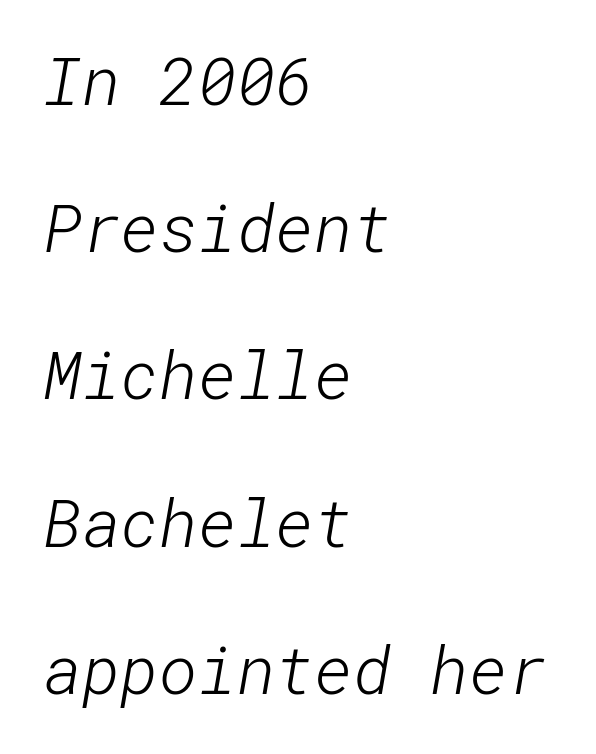
{"serif": "no", "bold": "no", "weight": "light", "width": "normal", "stroke_contrast": "low", "x_height": "medium", "underline": "no", "align": "left", "line_spacing": "loose", "line_spacing_ratio": 2.23, "letter_spacing": "normal", "letter_spacing_em": 0.0, "glyph_px": 66}
